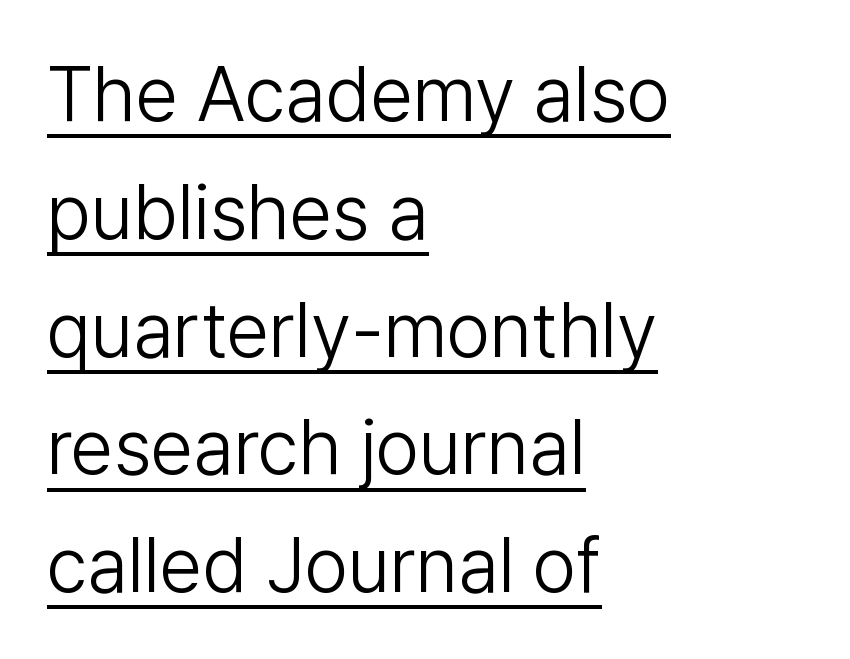
{"serif": "no", "italic": "no", "bold": "no", "weight": "light", "width": "normal", "stroke_contrast": "low", "x_height": "medium", "monospaced": "no", "underline": "yes", "align": "left", "line_spacing": "normal", "line_spacing_ratio": 1.53, "letter_spacing": "normal", "letter_spacing_em": 0.0, "glyph_px": 77}
